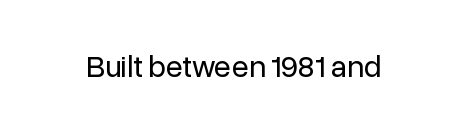
{"serif": "no", "italic": "no", "bold": "no", "weight": "regular", "width": "normal", "stroke_contrast": "low", "x_height": "medium", "monospaced": "no", "underline": "no", "letter_spacing": "normal", "letter_spacing_em": 0.0, "glyph_px": 31}
